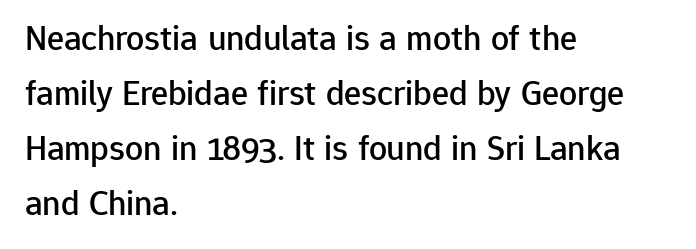
{"serif": "no", "italic": "no", "width": "normal", "stroke_contrast": "low", "x_height": "medium", "monospaced": "no", "underline": "no", "align": "left", "line_spacing": "normal", "line_spacing_ratio": 1.53, "letter_spacing": "normal", "letter_spacing_em": 0.0, "glyph_px": 36}
